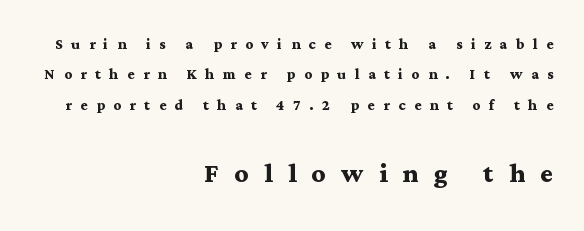
{"serif": "yes", "italic": "no", "bold": "yes", "weight": "semibold", "width": "wide", "stroke_contrast": "medium", "x_height": "medium", "monospaced": "no", "underline": "no", "align": "right", "line_spacing": "normal", "line_spacing_ratio": 1.6, "letter_spacing": "wide", "letter_spacing_em": 0.45, "larger_block": "second", "size_ratio": 1.79, "glyph_px": 34}
